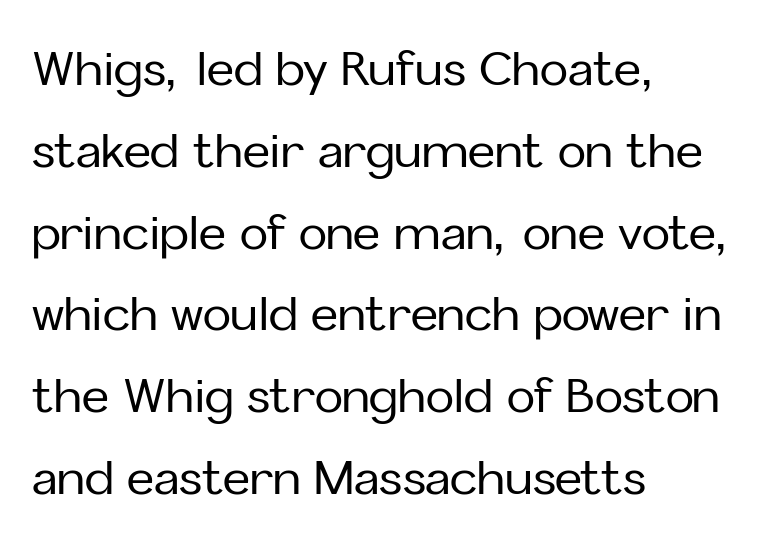
What stands out about the letter spacing? Nothing — it is the standard amount. The words here are not underlined. Every stem runs plumb, perpendicular to the baseline. Note: no serifs on the glyphs. Caption: multi-line text, flush left, ragged right. The letters advance in unequal steps, a hallmark of proportional type.
